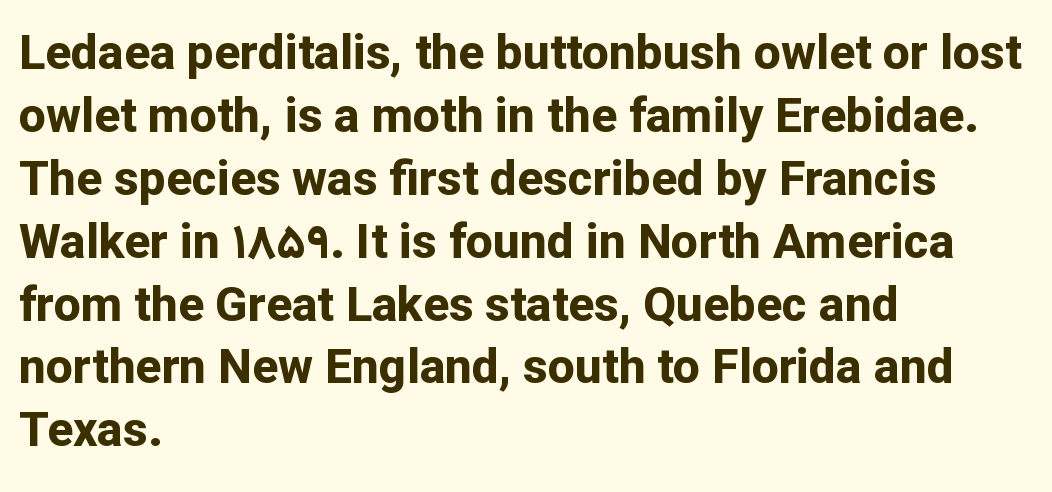
Glance below the letters and you will spot only blank space. Is the block centered? No — it sits flush against the left margin. Short note: letters normally spaced. Each letter keeps its own natural width here, so spacing adapts to shape.
